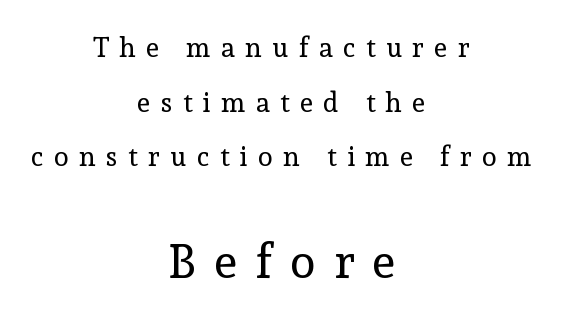
Q: Is the text bold? A: No.
Q: Is the text italic (slanted)? A: No, it is upright.
Q: Is the typeface a serif or a sans-serif typeface? A: Serif.
Q: Is the text underlined? A: No.
Q: How is the paragraph aligned? A: Centered.
Q: Is the spacing between letters normal or unusually wide? A: Unusually wide.
Q: Is the spacing between lines tight, normal or loose? A: Loose.
Q: Which block of text is set in a larger size, the first (top) or the second (bottom)? A: The second (bottom) one.
Q: Width (condensed, normal, or wide)? A: Normal.
Q: x-height? A: Medium.
Q: Monospaced? A: No.
